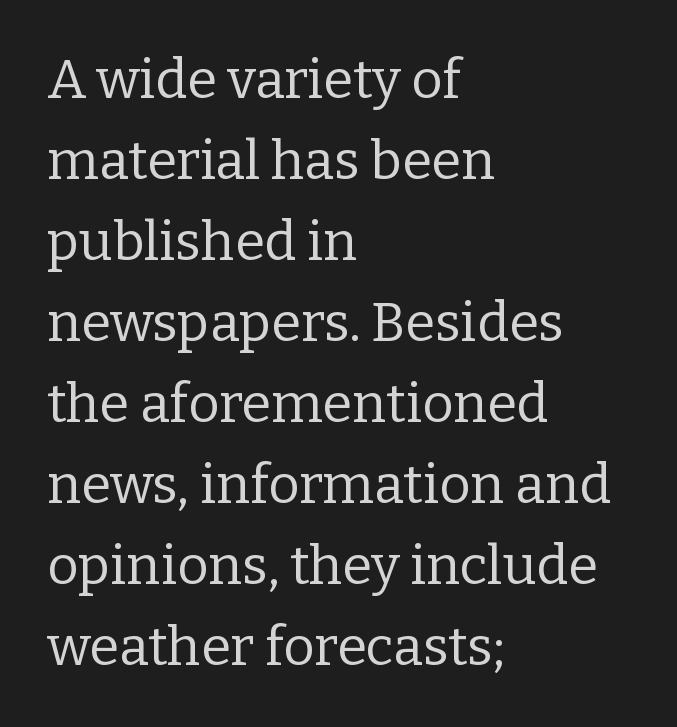
{"serif": "yes", "italic": "no", "bold": "no", "weight": "regular", "width": "normal", "stroke_contrast": "low", "x_height": "medium", "monospaced": "no", "underline": "no", "align": "left", "line_spacing": "normal", "line_spacing_ratio": 1.5, "letter_spacing": "normal", "letter_spacing_em": 0.0, "glyph_px": 54}
